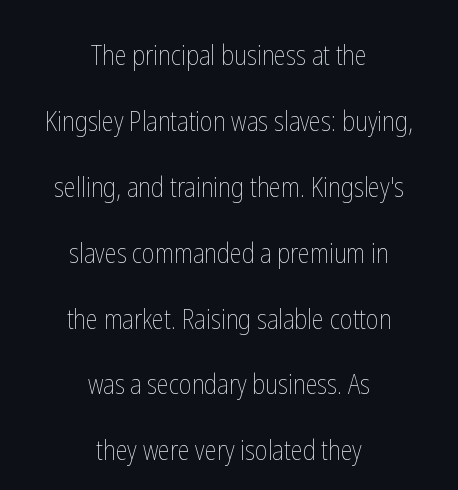
Q: Is the text bold? A: No.
Q: Is the text italic (slanted)? A: No, it is upright.
Q: Is the text underlined? A: No.
Q: How is the paragraph aligned? A: Centered.
Q: Is the spacing between letters normal or unusually wide? A: Normal.
Q: Is the spacing between lines tight, normal or loose? A: Loose.
